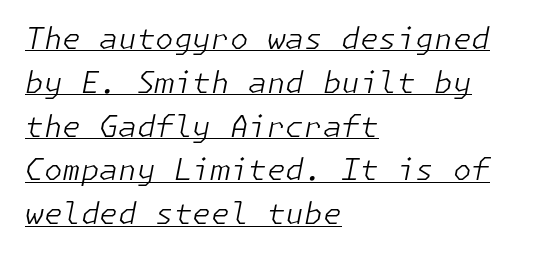
Q: Is the text bold? A: No.
Q: Is the text italic (slanted)? A: Yes, it leans right by about 11 degrees.
Q: Is the text underlined? A: Yes.
Q: How is the paragraph aligned? A: Left-aligned.
Q: Is the spacing between letters normal or unusually wide? A: Normal.
Q: Is the spacing between lines tight, normal or loose? A: Normal.
Q: Width (condensed, normal, or wide)? A: Normal.
Q: Stroke contrast? A: Low.
Q: x-height? A: Medium.
